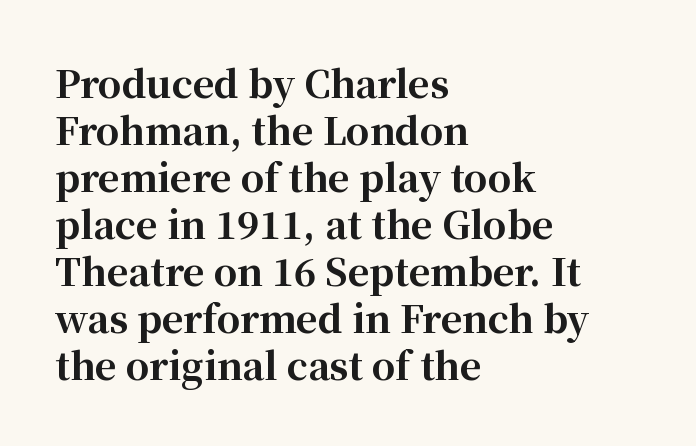
Q: Is the text bold? A: Yes.
Q: Is the text italic (slanted)? A: No, it is upright.
Q: Is the typeface a serif or a sans-serif typeface? A: Serif.
Q: Is the text underlined? A: No.
Q: How is the paragraph aligned? A: Left-aligned.
Q: Is the spacing between letters normal or unusually wide? A: Normal.
Q: Is the spacing between lines tight, normal or loose? A: Normal.
Q: Width (condensed, normal, or wide)? A: Normal.
Q: Stroke contrast? A: High.
Q: x-height? A: Medium.
Q: Monospaced? A: No.
